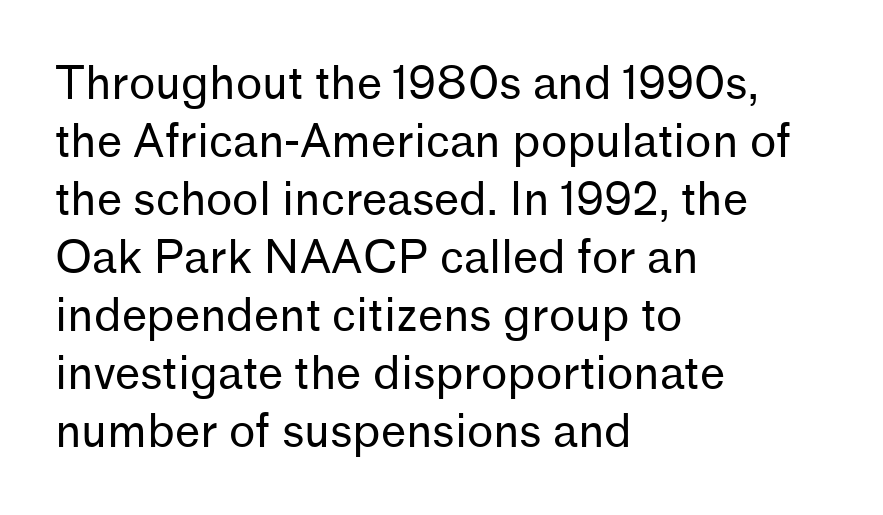
{"serif": "no", "italic": "no", "bold": "no", "weight": "regular", "width": "normal", "stroke_contrast": "low", "x_height": "medium", "monospaced": "no", "underline": "no", "align": "left", "line_spacing": "normal", "line_spacing_ratio": 1.29, "letter_spacing": "normal", "letter_spacing_em": 0.0, "glyph_px": 45}
